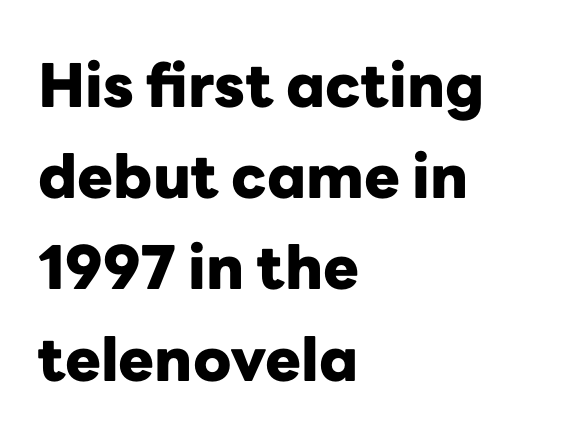
Q: Is the text bold? A: Yes.
Q: Is the text italic (slanted)? A: No, it is upright.
Q: Is the typeface a serif or a sans-serif typeface? A: Sans-serif.
Q: Is the text underlined? A: No.
Q: How is the paragraph aligned? A: Left-aligned.
Q: Is the spacing between letters normal or unusually wide? A: Normal.
Q: Is the spacing between lines tight, normal or loose? A: Normal.
Q: Width (condensed, normal, or wide)? A: Normal.
Q: Stroke contrast? A: Low.
Q: x-height? A: Medium.
Q: Monospaced? A: No.
